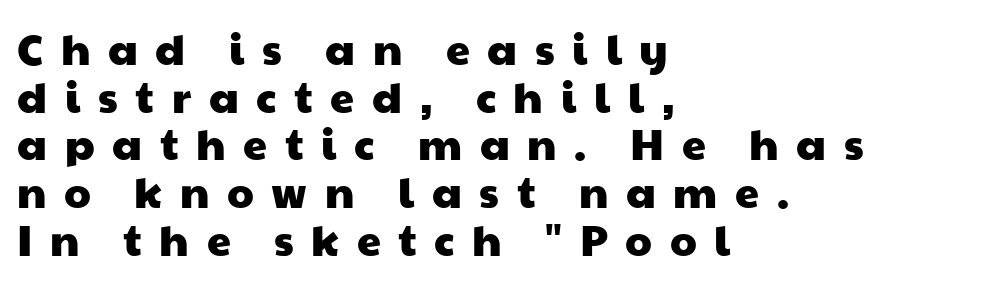
Underlining? Definitely not there. Do the characters align in a grid? No, the font is proportional. A student would call this left alignment; a typographer would say flush left, rag right. This is sans-serif lettering, the kind often seen on screens and signage. Successive baselines arrive quickly, one right under another.
